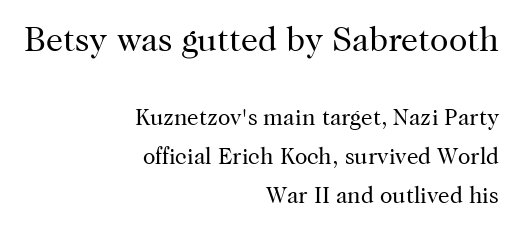
Q: Is the text bold? A: No.
Q: Is the text italic (slanted)? A: No, it is upright.
Q: Is the typeface a serif or a sans-serif typeface? A: Serif.
Q: Is the text underlined? A: No.
Q: How is the paragraph aligned? A: Right-aligned.
Q: Is the spacing between letters normal or unusually wide? A: Normal.
Q: Is the spacing between lines tight, normal or loose? A: Normal.
Q: Which block of text is set in a larger size, the first (top) or the second (bottom)? A: The first (top) one.
Q: Width (condensed, normal, or wide)? A: Normal.
Q: Stroke contrast? A: High.
Q: x-height? A: Medium.
Q: Monospaced? A: No.
